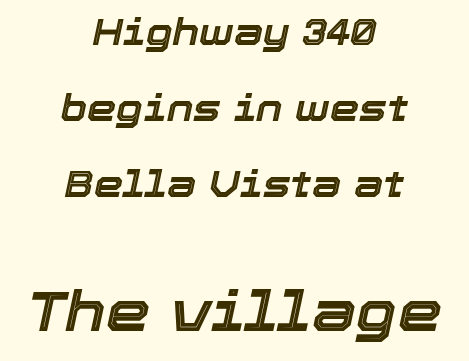
The image shows 56 px text type, italic (leaning right); set centered, loose line spacing (2.05x), normal letter spacing, not underlined; the second (bottom) block is 1.51x larger; a medium x-height.
